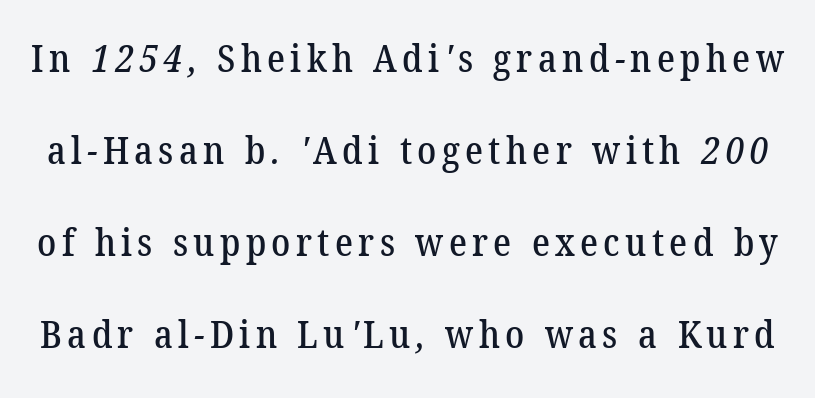
{"serif": "yes", "width": "normal", "stroke_contrast": "low", "x_height": "medium", "monospaced": "no", "underline": "no", "line_spacing": "loose", "line_spacing_ratio": 2.42, "glyph_px": 38}
